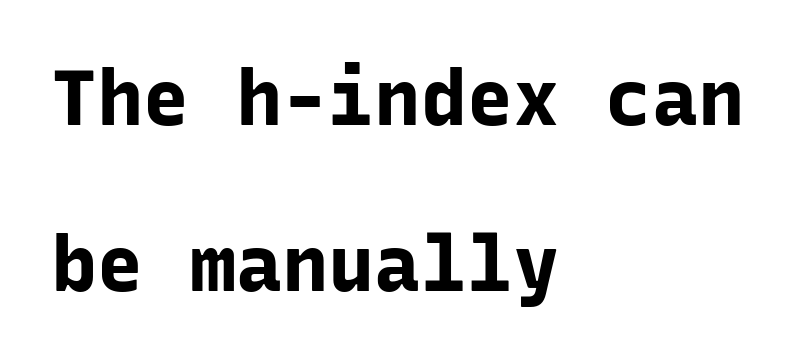
{"serif": "no", "italic": "no", "bold": "yes", "weight": "bold", "width": "normal", "stroke_contrast": "low", "x_height": "medium", "monospaced": "yes", "underline": "no", "align": "left", "line_spacing": "loose", "line_spacing_ratio": 2.16, "letter_spacing": "normal", "letter_spacing_em": 0.0, "glyph_px": 77}
